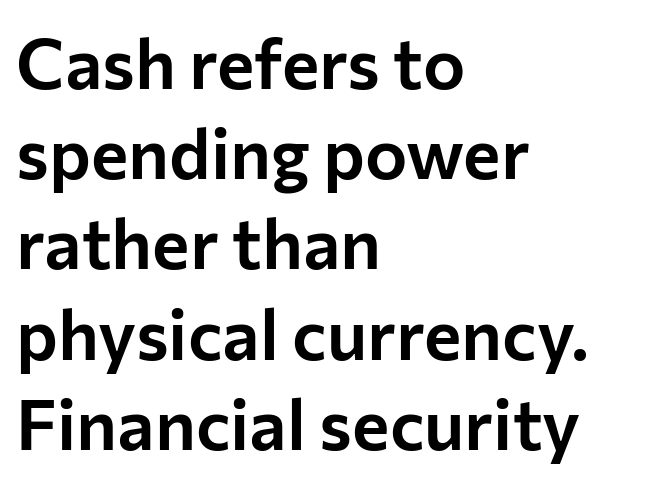
The image shows 71 px sans-serif type, upright; set left-aligned, normal line spacing (1.27x), normal letter spacing, not underlined; low stroke contrast and a medium x-height.
